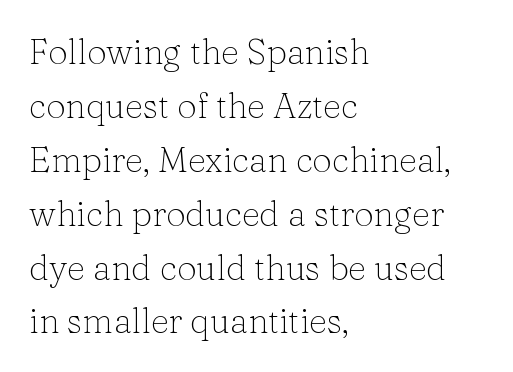
Q: Is the text bold? A: No.
Q: Is the text italic (slanted)? A: No, it is upright.
Q: Is the typeface a serif or a sans-serif typeface? A: Serif.
Q: Is the text underlined? A: No.
Q: How is the paragraph aligned? A: Left-aligned.
Q: Is the spacing between letters normal or unusually wide? A: Normal.
Q: Is the spacing between lines tight, normal or loose? A: Normal.
Q: Width (condensed, normal, or wide)? A: Normal.
Q: Stroke contrast? A: Low.
Q: x-height? A: Medium.
Q: Monospaced? A: No.
